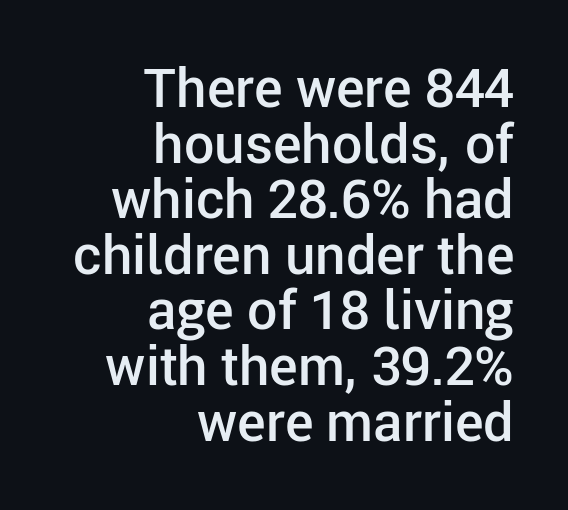
Q: Is the text bold? A: Semi-bold.
Q: Is the text italic (slanted)? A: No, it is upright.
Q: Is the typeface a serif or a sans-serif typeface? A: Sans-serif.
Q: Is the text underlined? A: No.
Q: How is the paragraph aligned? A: Right-aligned.
Q: Is the spacing between letters normal or unusually wide? A: Normal.
Q: Is the spacing between lines tight, normal or loose? A: Tight.
Q: Width (condensed, normal, or wide)? A: Normal.
Q: Stroke contrast? A: Low.
Q: x-height? A: Medium.
Q: Monospaced? A: No.
